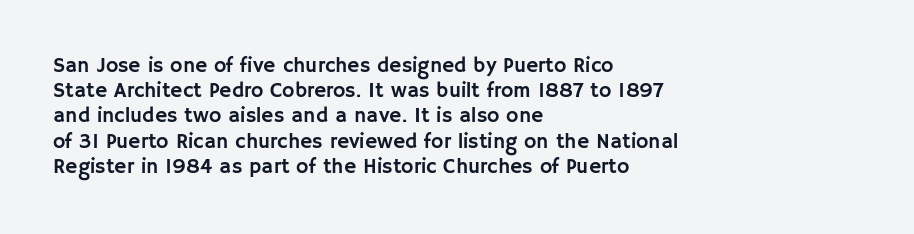
{"italic": "no", "underline": "no", "align": "left", "line_spacing_ratio": 1.2, "letter_spacing": "normal", "letter_spacing_em": 0.0, "glyph_px": 21}
